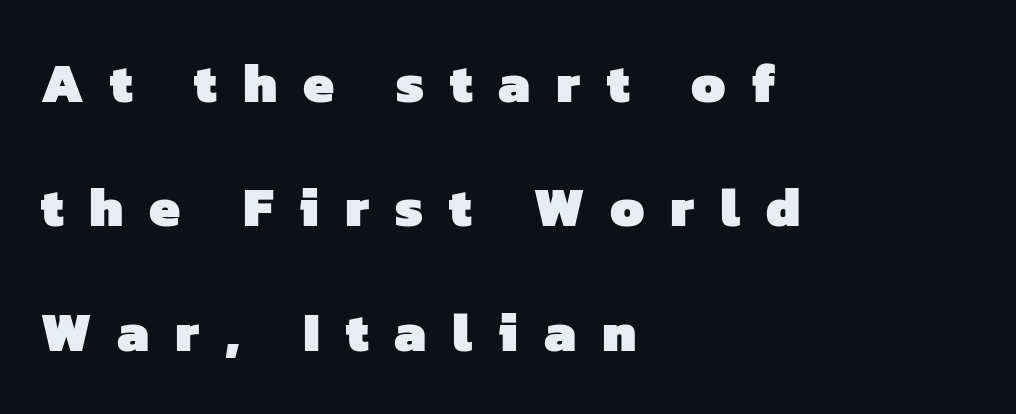
{"serif": "no", "bold": "yes", "weight": "heavy", "width": "normal", "stroke_contrast": "low", "x_height": "medium", "monospaced": "no", "underline": "no", "align": "left", "line_spacing": "loose", "line_spacing_ratio": 2.26, "letter_spacing": "wide", "letter_spacing_em": 0.47, "glyph_px": 55}
